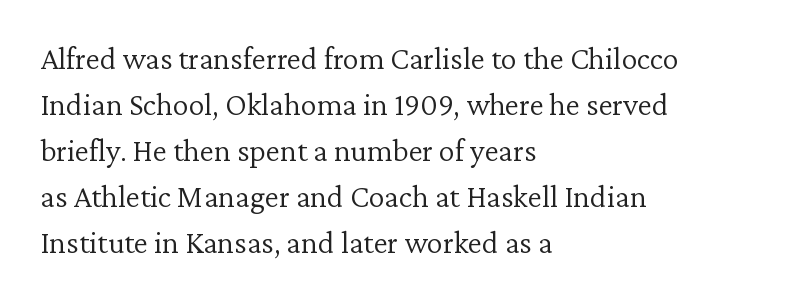
{"serif": "yes", "italic": "no", "bold": "no", "weight": "light", "width": "normal", "stroke_contrast": "low", "x_height": "medium", "monospaced": "no", "underline": "no", "align": "left", "line_spacing": "normal", "line_spacing_ratio": 1.44, "letter_spacing": "normal", "letter_spacing_em": 0.0, "glyph_px": 32}
